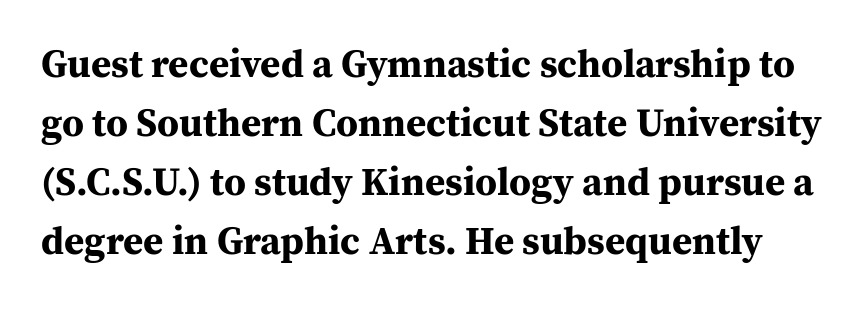
Do the characters align in a grid? No, the font is proportional. Here the glyphs are tracked normally, forming tight word shapes. It's the straight-up-and-down kind of type. You'd pick this weight for a headline — it's a proper bold.
